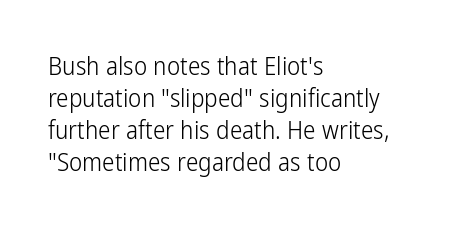
Glance below the letters and you will spot only blank space. The weight tops out at a normal text grade. Teacher's note: observe the even left margin — that is flush-left alignment. Interline gaps are of average width in this sample. In terms of posture, this sample is upright.
